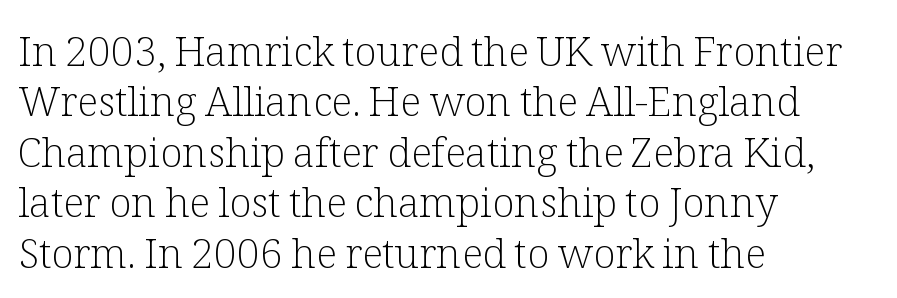
Q: Is the text bold? A: No.
Q: Is the text italic (slanted)? A: No, it is upright.
Q: Is the typeface a serif or a sans-serif typeface? A: Serif.
Q: Is the text underlined? A: No.
Q: How is the paragraph aligned? A: Left-aligned.
Q: Is the spacing between letters normal or unusually wide? A: Normal.
Q: Width (condensed, normal, or wide)? A: Normal.
Q: Stroke contrast? A: Low.
Q: x-height? A: Medium.
Q: Monospaced? A: No.
